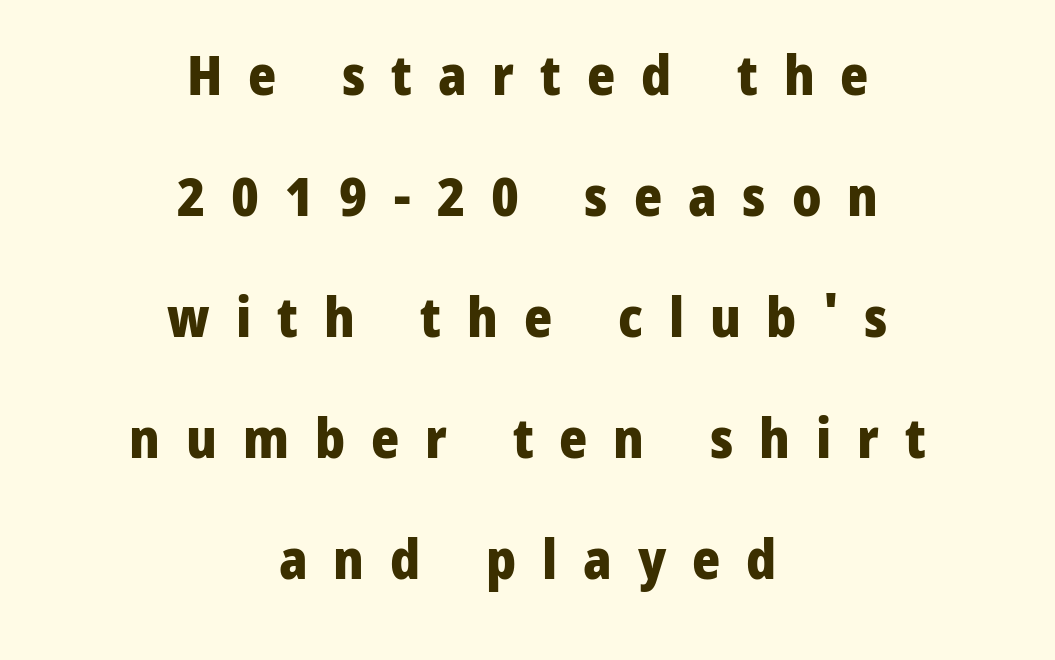
{"serif": "no", "italic": "no", "bold": "yes", "weight": "heavy", "width": "normal", "stroke_contrast": "low", "x_height": "medium", "monospaced": "no", "underline": "no", "align": "center", "line_spacing": "loose", "line_spacing_ratio": 2.24, "letter_spacing": "wide", "letter_spacing_em": 0.48, "glyph_px": 54}
